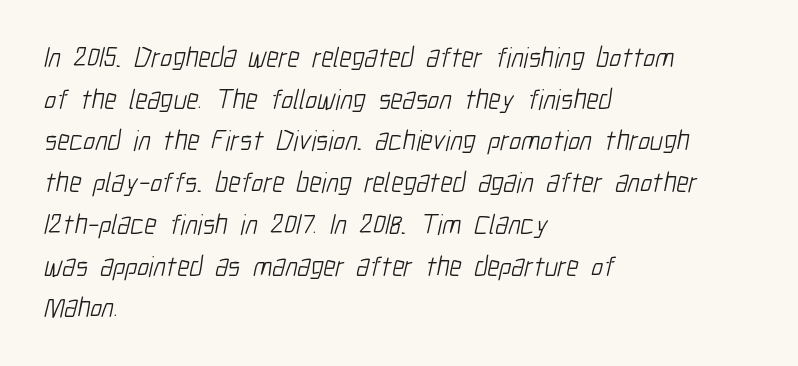
{"serif": "no", "bold": "no", "weight": "light", "width": "condensed", "stroke_contrast": "low", "x_height": "medium", "monospaced": "no", "underline": "no", "align": "left", "line_spacing": "normal", "line_spacing_ratio": 1.49, "letter_spacing": "normal", "letter_spacing_em": 0.0, "glyph_px": 28}
